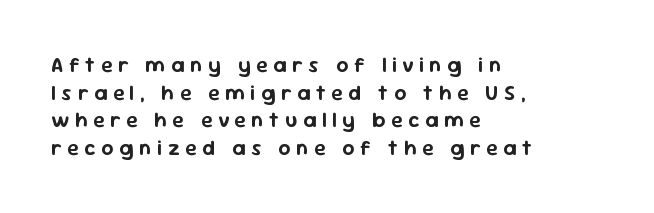
Q: Is the text italic (slanted)? A: No, it is upright.
Q: Is the text underlined? A: No.
Q: How is the paragraph aligned? A: Left-aligned.
Q: Is the spacing between letters normal or unusually wide? A: Unusually wide.
Q: Is the spacing between lines tight, normal or loose? A: Normal.
